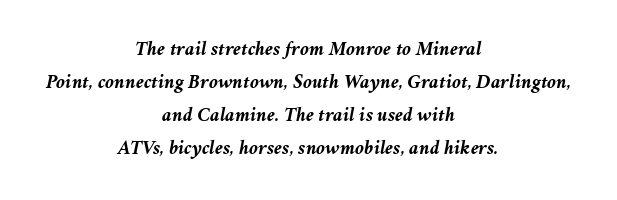
{"italic": "yes", "lean": "right", "slant_degrees": 11, "bold": "yes", "underline": "no", "align": "center", "line_spacing": "normal", "line_spacing_ratio": 1.65, "letter_spacing": "normal", "letter_spacing_em": 0.0, "glyph_px": 20}
